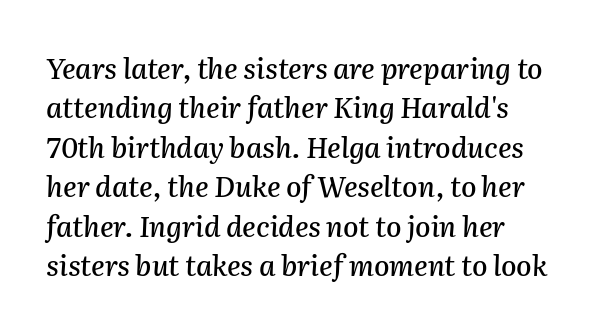
The image shows 28 px text type, italic (leaning right); set left-aligned, normal line spacing (1.41x), normal letter spacing, not underlined; medium stroke contrast and a medium x-height.
